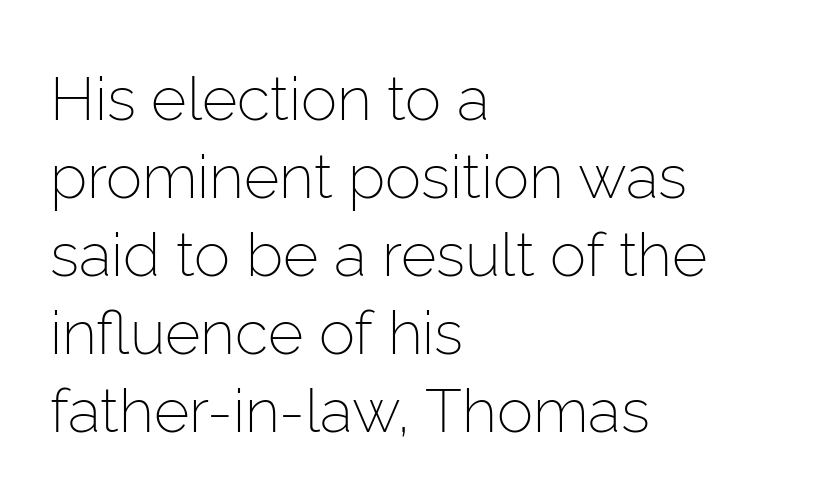
The image shows 61 px light sans-serif type, upright; set left-aligned, normal line spacing (1.28x), normal letter spacing, not underlined; low stroke contrast and a medium x-height.
